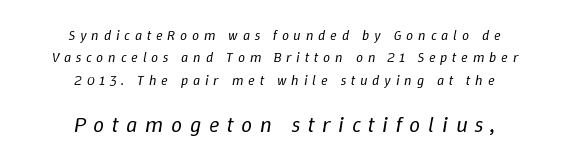
The image shows 22 px text type, italic (leaning right); set centered, normal line spacing (1.59x), unusually wide letter spacing (+0.34 em), not underlined; the second (bottom) block is 1.57x larger.
